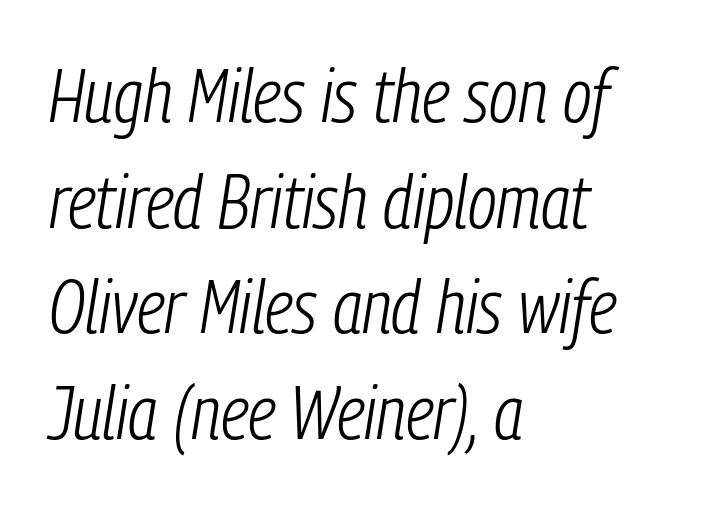
Compared with ordinary roman type, these characters are visibly tilted. Each letter keeps its own natural width here, so spacing adapts to shape. These lines keep a tight, regular rhythm from letter to letter. No extra ink here — the face is not bold. Rule under the text: the space is simply empty. These lines sit exactly where default settings would place them.
